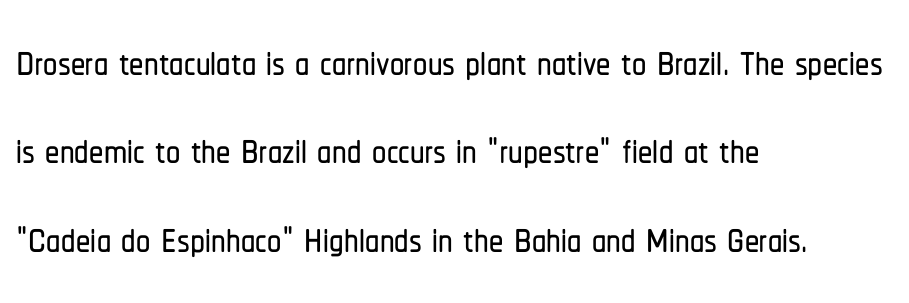
The image shows 57 px condensed sans-serif type, upright; set left-aligned, normal line spacing (1.55x), normal letter spacing, not underlined; low stroke contrast and a medium x-height.
